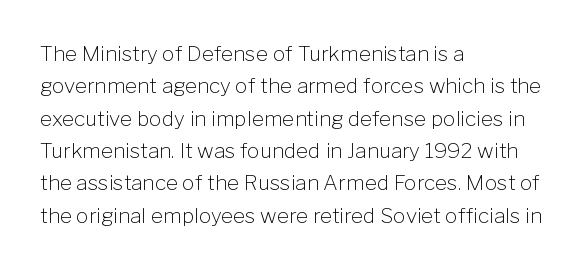
Q: Is the text bold? A: No.
Q: Is the text italic (slanted)? A: No, it is upright.
Q: Is the text underlined? A: No.
Q: How is the paragraph aligned? A: Left-aligned.
Q: Is the spacing between letters normal or unusually wide? A: Normal.
Q: Is the spacing between lines tight, normal or loose? A: Normal.
